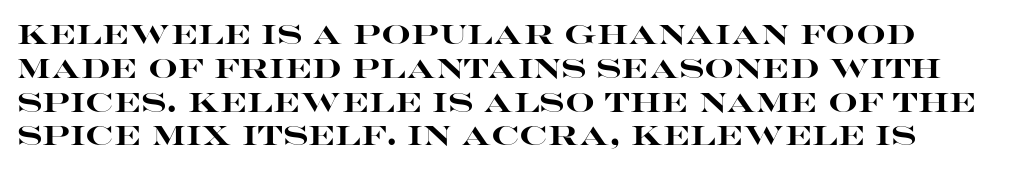
The image shows 26 px bold type, upright; set normal line spacing (1.3x), normal letter spacing, not underlined.
